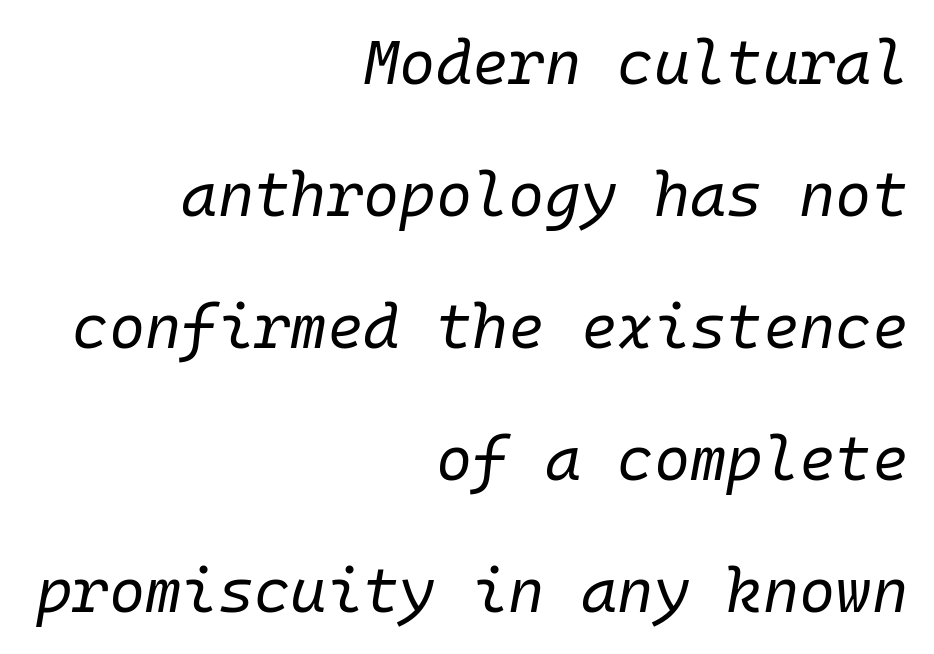
{"italic": "yes", "lean": "right", "slant_degrees": 10, "bold": "no", "weight": "regular", "width": "normal", "stroke_contrast": "low", "x_height": "medium", "monospaced": "yes", "underline": "no", "align": "right", "line_spacing": "loose", "line_spacing_ratio": 2.13, "letter_spacing": "normal", "letter_spacing_em": 0.0, "glyph_px": 62}
